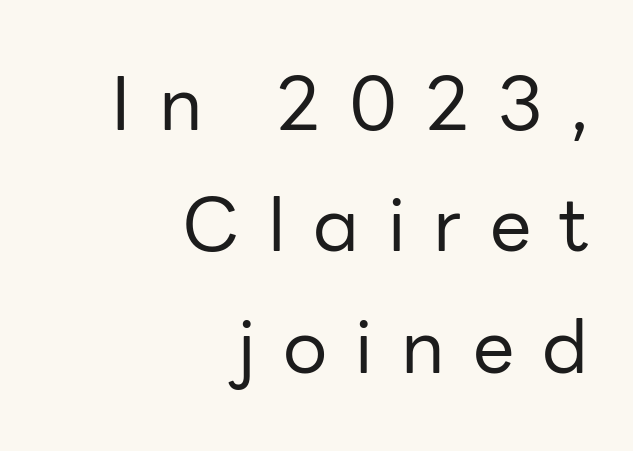
{"serif": "no", "italic": "no", "bold": "no", "weight": "regular", "width": "normal", "stroke_contrast": "low", "x_height": "medium", "monospaced": "no", "underline": "no", "align": "right", "line_spacing": "normal", "line_spacing_ratio": 1.64, "letter_spacing": "wide", "letter_spacing_em": 0.38, "glyph_px": 74}
